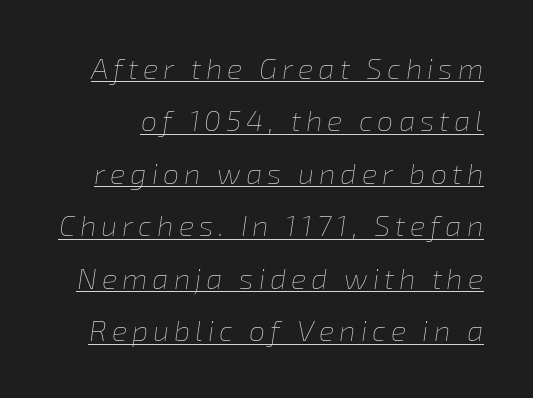
{"italic": "yes", "lean": "right", "slant_degrees": 8, "bold": "no", "weight": "thin", "width": "normal", "stroke_contrast": "low", "x_height": "medium", "monospaced": "no", "underline": "yes", "line_spacing_ratio": 1.81, "glyph_px": 29}
